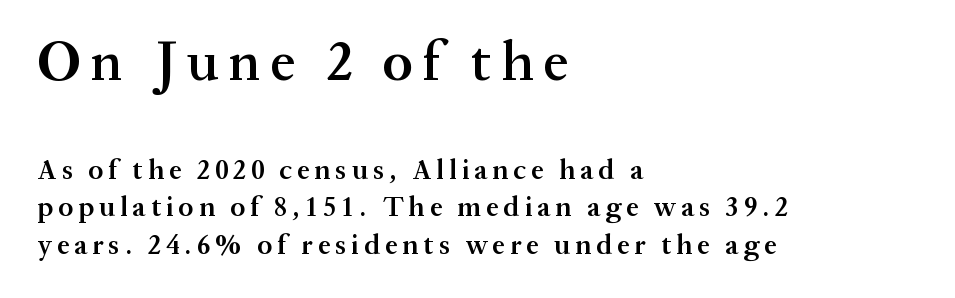
Q: Is the text bold? A: Semi-bold.
Q: Is the text italic (slanted)? A: No, it is upright.
Q: Is the typeface a serif or a sans-serif typeface? A: Serif.
Q: Is the text underlined? A: No.
Q: How is the paragraph aligned? A: Left-aligned.
Q: Is the spacing between lines tight, normal or loose? A: Normal.
Q: Which block of text is set in a larger size, the first (top) or the second (bottom)? A: The first (top) one.
Q: Width (condensed, normal, or wide)? A: Normal.
Q: Stroke contrast? A: Medium.
Q: x-height? A: Medium.
Q: Monospaced? A: No.
